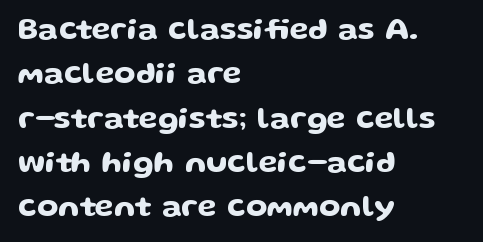
{"serif": "no", "italic": "no", "width": "wide", "stroke_contrast": "low", "x_height": "medium", "monospaced": "no", "underline": "no", "align": "left", "line_spacing": "normal", "line_spacing_ratio": 1.43, "letter_spacing": "normal", "letter_spacing_em": 0.0, "glyph_px": 31}
